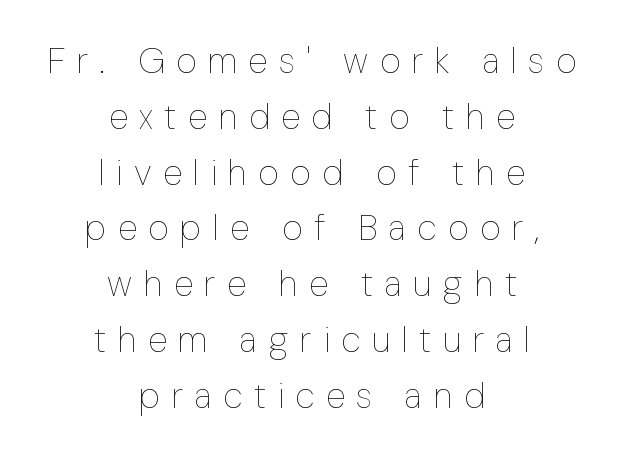
The image shows 36 px thin, condensed type, upright; set centered, normal line spacing (1.55x), unusually wide letter spacing (+0.32 em), not underlined; low stroke contrast and a medium x-height.
